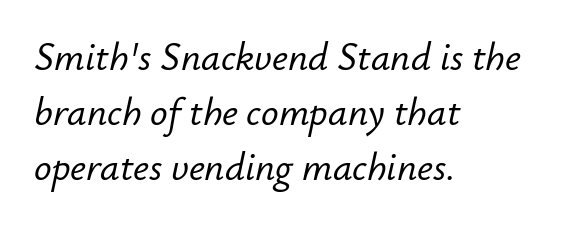
The image shows 39 px text type, italic (leaning right); set left-aligned, normal line spacing (1.41x), normal letter spacing, not underlined; low stroke contrast and a small x-height.
